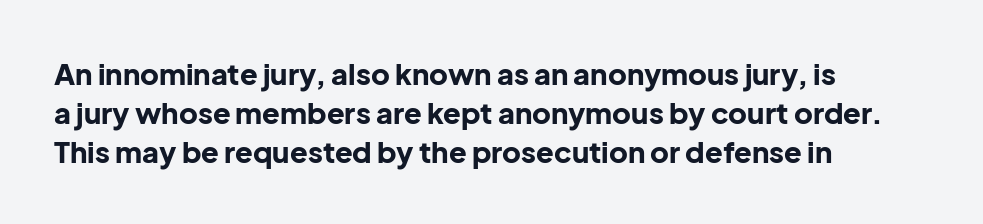
Q: Is the text bold? A: Yes.
Q: Is the text italic (slanted)? A: No, it is upright.
Q: Is the typeface a serif or a sans-serif typeface? A: Sans-serif.
Q: Is the text underlined? A: No.
Q: How is the paragraph aligned? A: Left-aligned.
Q: Is the spacing between letters normal or unusually wide? A: Normal.
Q: Is the spacing between lines tight, normal or loose? A: Normal.
Q: Width (condensed, normal, or wide)? A: Normal.
Q: Stroke contrast? A: Low.
Q: x-height? A: Medium.
Q: Monospaced? A: No.
